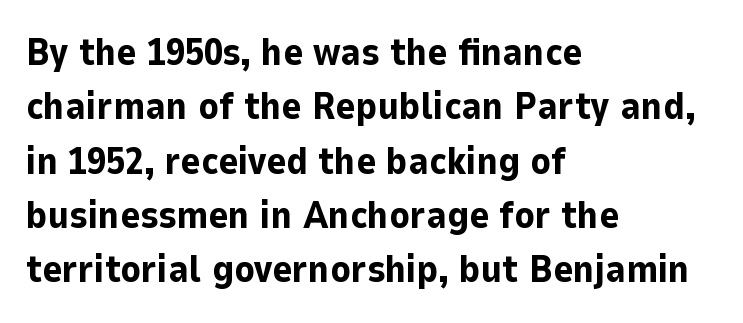
Q: Is the text bold? A: Yes.
Q: Is the text italic (slanted)? A: No, it is upright.
Q: Is the typeface a serif or a sans-serif typeface? A: Sans-serif.
Q: Is the text underlined? A: No.
Q: How is the paragraph aligned? A: Left-aligned.
Q: Is the spacing between letters normal or unusually wide? A: Normal.
Q: Is the spacing between lines tight, normal or loose? A: Normal.
Q: Width (condensed, normal, or wide)? A: Normal.
Q: Stroke contrast? A: Low.
Q: x-height? A: Medium.
Q: Monospaced? A: No.
